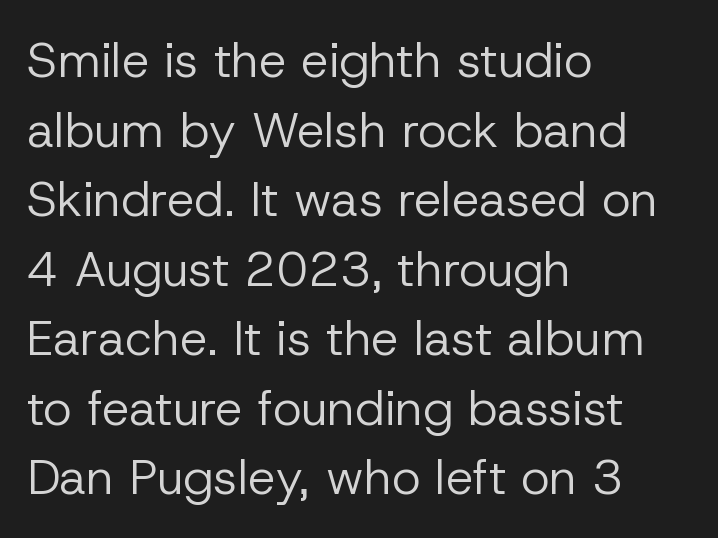
The strokes are not fattened; the text isn't bold. The rows are spaced the way most documents space them. Glyph-to-glyph distance matches everyday printed text. Does the copy run flush right? No — it runs flush left. I'd call this a sans setting — the letters go barefoot. Think of a printed novel: that variable character pitch is what you see here.
